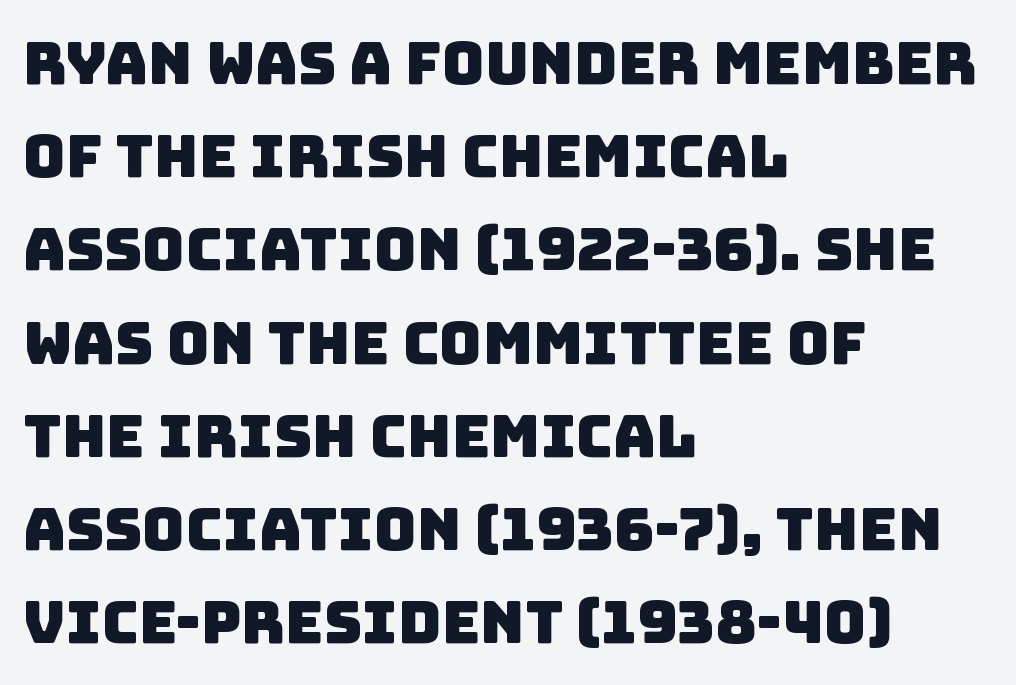
Letters rest on an invisible, unmarked baseline. The characters display no serif detailing; their extremities are plain. These lines stack with their left ends in a neat column. A typesetter would call this proportional, since set widths differ per character.
